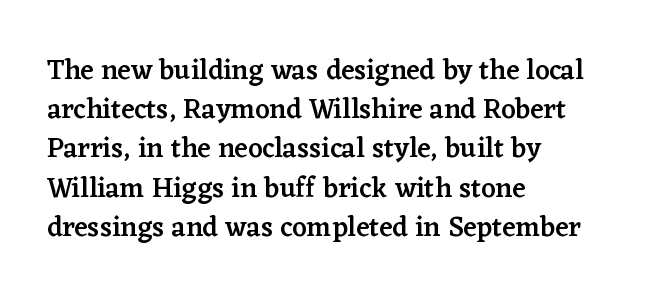
Q: Is the text bold? A: Semi-bold.
Q: Is the text italic (slanted)? A: No, it is upright.
Q: Is the typeface a serif or a sans-serif typeface? A: Serif.
Q: Is the text underlined? A: No.
Q: How is the paragraph aligned? A: Left-aligned.
Q: Is the spacing between letters normal or unusually wide? A: Normal.
Q: Is the spacing between lines tight, normal or loose? A: Normal.
Q: Width (condensed, normal, or wide)? A: Normal.
Q: Stroke contrast? A: Low.
Q: x-height? A: Medium.
Q: Monospaced? A: No.
